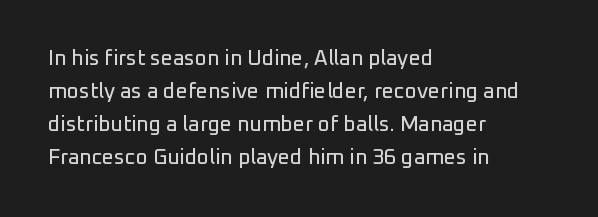
The image shows 21 px text type, upright; set left-aligned, normal line spacing (1.57x), normal letter spacing, not underlined.
